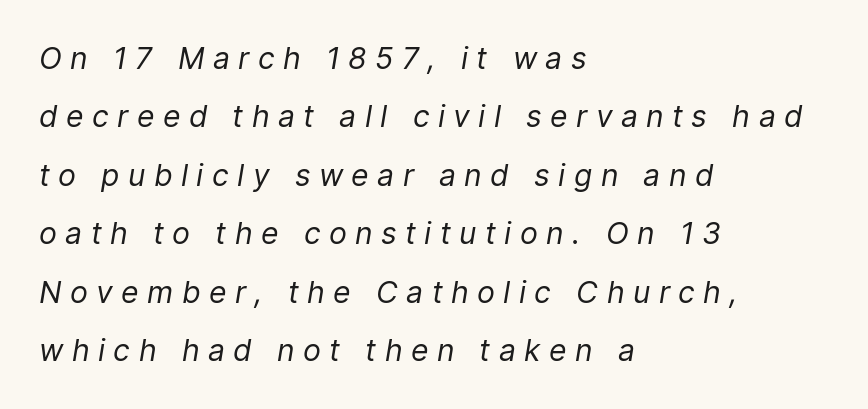
The image shows 30 px regular-weight type, italic (leaning right); set left-aligned, loose line spacing (1.95x), unusually wide letter spacing (+0.28 em), not underlined; low stroke contrast and a medium x-height.
